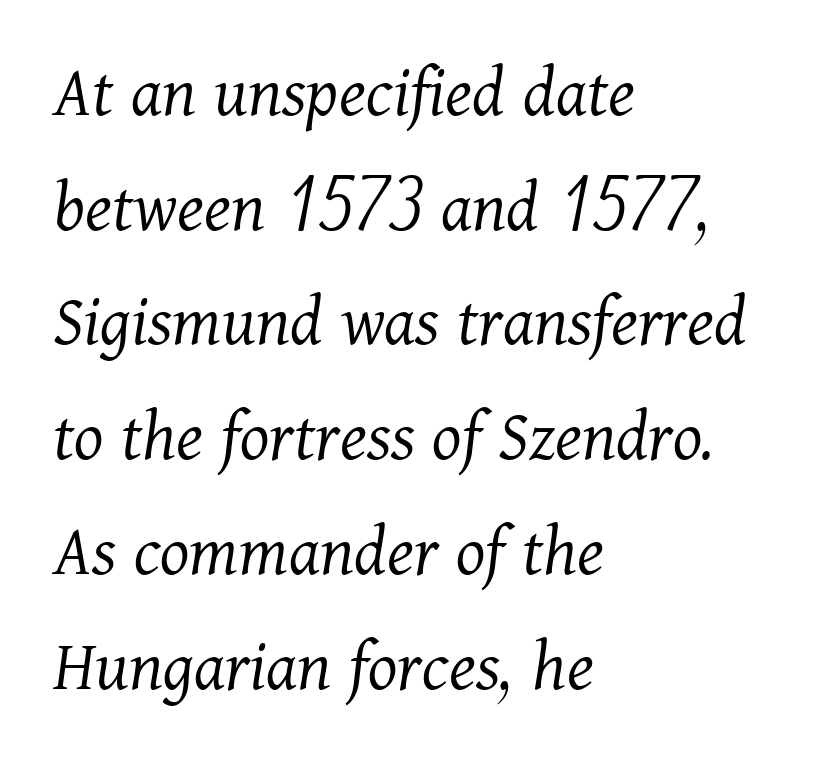
Leftover space on each line is placed entirely after the last word. Heft: none added — not bold. In terms of posture, this sample is oblique. Words appear dense and cohesive because spacing is normal.
